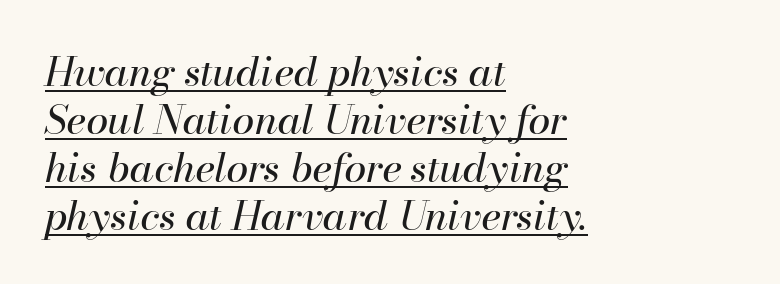
{"italic": "yes", "lean": "right", "slant_degrees": 13, "bold": "no", "weight": "regular", "width": "normal", "stroke_contrast": "high", "x_height": "small", "monospaced": "no", "underline": "yes", "align": "left", "line_spacing_ratio": 1.2, "letter_spacing": "normal", "letter_spacing_em": 0.0, "glyph_px": 40}
